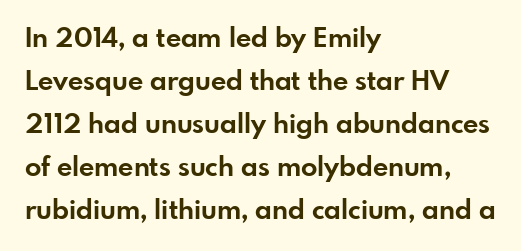
{"italic": "no", "bold": "yes", "underline": "no", "align": "left", "line_spacing": "normal", "line_spacing_ratio": 1.59, "letter_spacing": "normal", "letter_spacing_em": 0.0, "glyph_px": 27}
